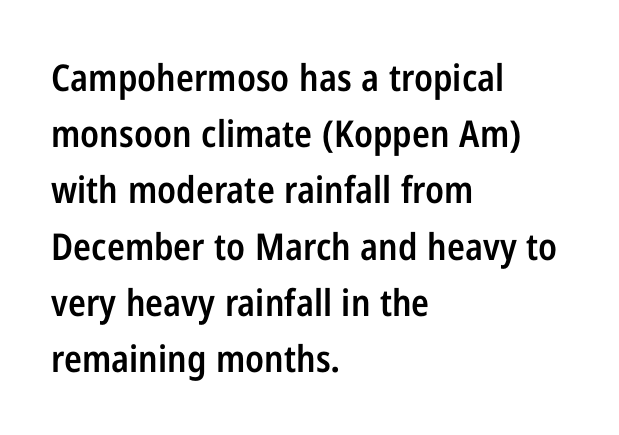
Q: Is the text bold? A: Semi-bold.
Q: Is the text italic (slanted)? A: No, it is upright.
Q: Is the typeface a serif or a sans-serif typeface? A: Sans-serif.
Q: Is the text underlined? A: No.
Q: How is the paragraph aligned? A: Left-aligned.
Q: Is the spacing between letters normal or unusually wide? A: Normal.
Q: Is the spacing between lines tight, normal or loose? A: Normal.
Q: Width (condensed, normal, or wide)? A: Condensed.
Q: Stroke contrast? A: Low.
Q: x-height? A: Medium.
Q: Monospaced? A: No.
